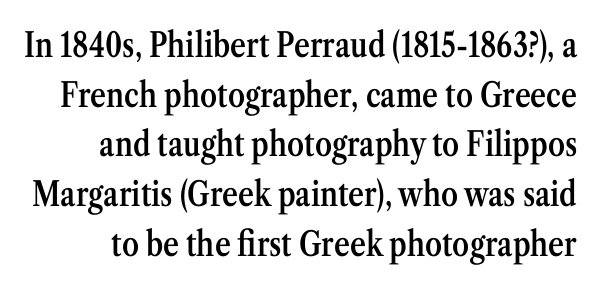
The image shows 34 px semibold, condensed serif type, upright; set normal line spacing (1.46x), normal letter spacing, not underlined; medium stroke contrast and a medium x-height.
